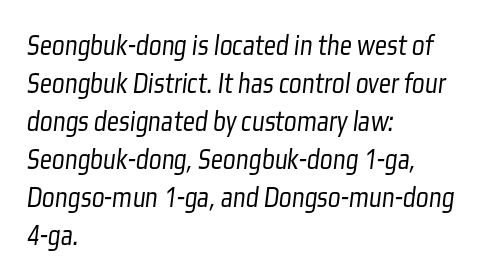
The image shows 30 px light, condensed sans-serif type; set left-aligned, normal line spacing (1.27x), normal letter spacing, not underlined; low stroke contrast and a medium x-height.
